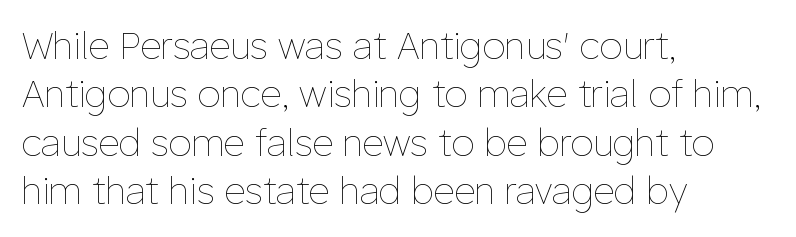
The image shows 37 px thin type, upright; set left-aligned, normal line spacing (1.31x), normal letter spacing, not underlined; low stroke contrast and a medium x-height.
